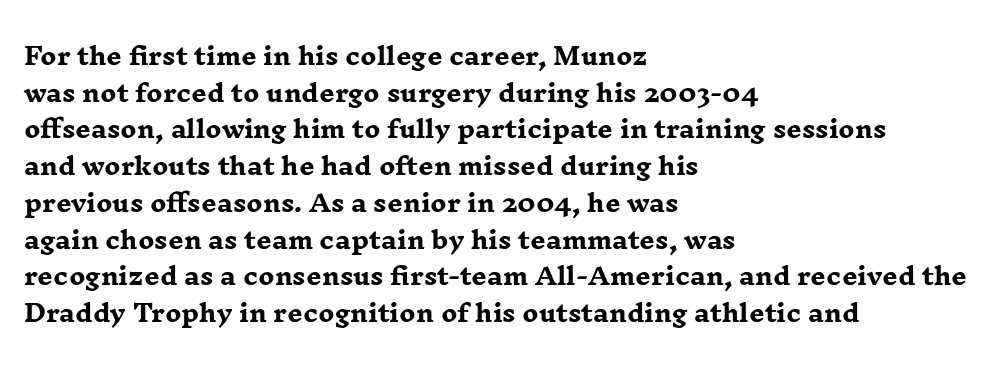
The image shows 24 px bold type, upright; set left-aligned, normal line spacing (1.53x), normal letter spacing, not underlined.
